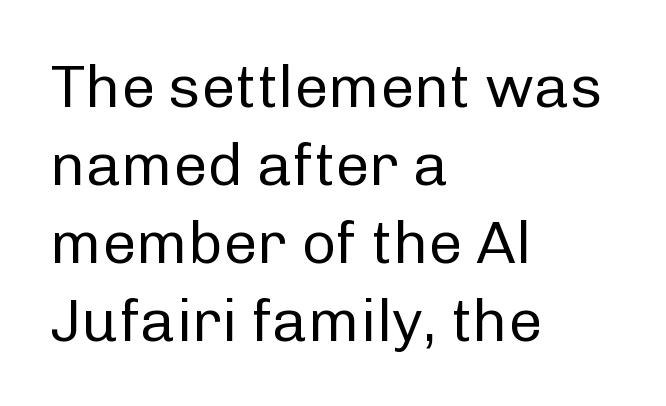
Q: Is the text bold? A: No.
Q: Is the text italic (slanted)? A: No, it is upright.
Q: Is the typeface a serif or a sans-serif typeface? A: Sans-serif.
Q: Is the text underlined? A: No.
Q: How is the paragraph aligned? A: Left-aligned.
Q: Is the spacing between letters normal or unusually wide? A: Normal.
Q: Is the spacing between lines tight, normal or loose? A: Normal.
Q: Width (condensed, normal, or wide)? A: Normal.
Q: Stroke contrast? A: Low.
Q: x-height? A: Medium.
Q: Monospaced? A: No.
